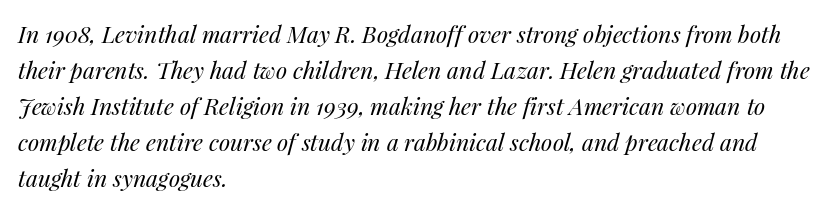
Would a proofreader flag this as italicized? Yes. Is the stroke heavy? The answer is a plain regular-or-lighter. How would I describe the line gaps? Plain and ordinary. The passage is arranged the way most books set body copy — flush left. Standard letterfit; no display-style spreading of the glyphs.
